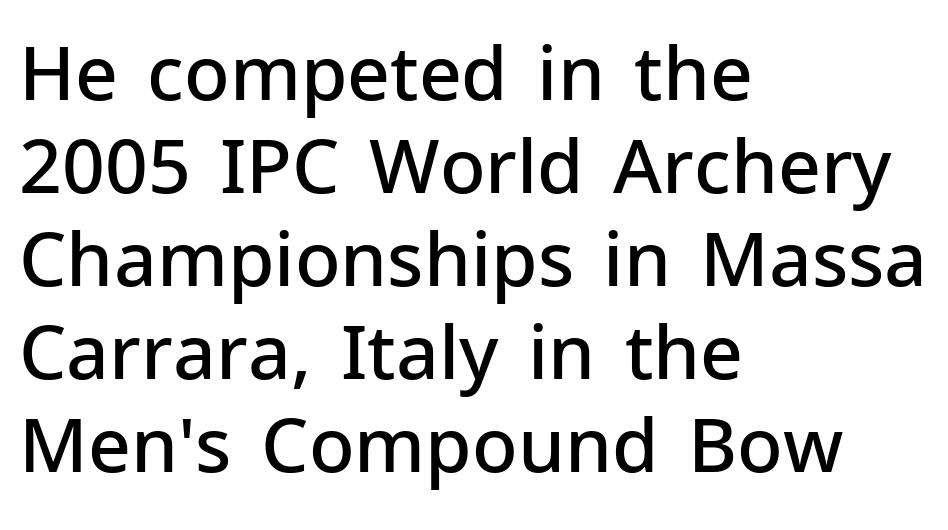
The image shows 75 px semibold sans-serif type, upright; set left-aligned, line spacing 1.24x, normal letter spacing, not underlined; low stroke contrast and a medium x-height.
